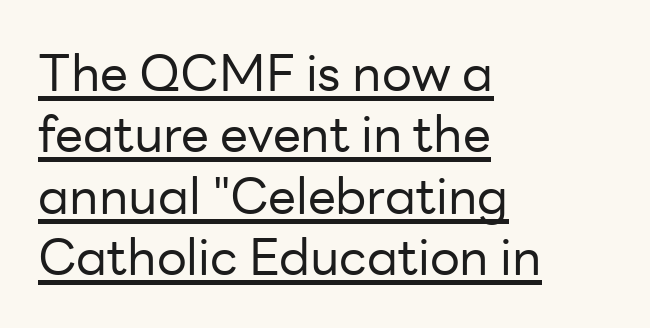
{"serif": "no", "italic": "no", "bold": "no", "weight": "regular", "width": "normal", "stroke_contrast": "low", "x_height": "medium", "monospaced": "no", "underline": "yes", "align": "left", "line_spacing_ratio": 1.23, "letter_spacing": "normal", "letter_spacing_em": 0.0, "glyph_px": 50}
